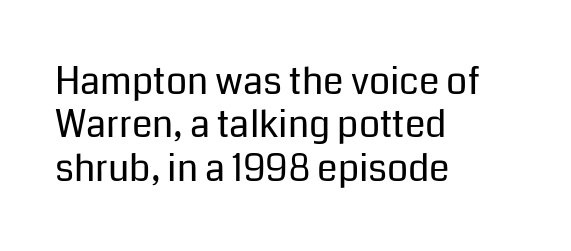
Each letter's strokes conclude bluntly, with no projecting serifs. Notice how the stems are strictly vertical — no italics here. The passage shown is not underscored anywhere. Line starts are locked; line ends wander. These lines are rendered in a variable-pitch font. This rendering leaves character spacing at its baseline value.
